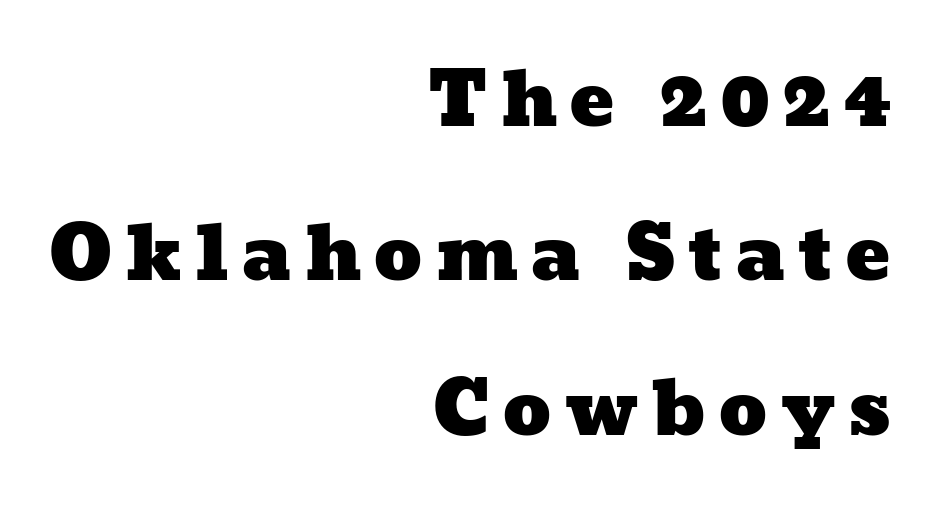
{"width": "wide", "stroke_contrast": "low", "x_height": "medium", "monospaced": "no", "underline": "no", "align": "right", "line_spacing": "loose", "line_spacing_ratio": 2.06, "glyph_px": 75}
